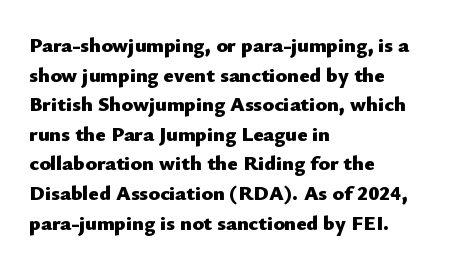
The vertical gap from one line to the next is medium. Beneath every word, the page is bare. Nothing unusual about the tracking: characters are spaced as the font intends. Its strokes are broad and dark, the hallmark of bold type. This sample uses an upright cut, with every glyph sitting square on the baseline. If you drew a ruler down the left edge, every line would touch it.
